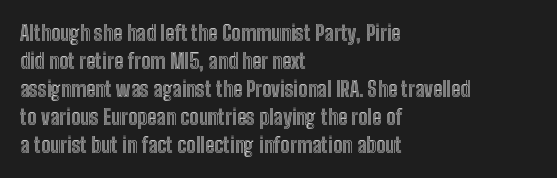
Q: Is the text italic (slanted)? A: No, it is upright.
Q: Is the text underlined? A: No.
Q: How is the paragraph aligned? A: Left-aligned.
Q: Is the spacing between letters normal or unusually wide? A: Normal.
Q: Is the spacing between lines tight, normal or loose? A: Normal.
